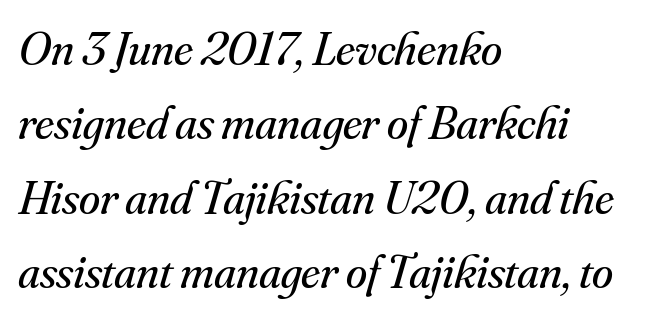
{"serif": "yes", "italic": "yes", "lean": "right", "slant_degrees": 16, "bold": "no", "weight": "regular", "width": "normal", "stroke_contrast": "medium", "x_height": "small", "monospaced": "no", "underline": "no", "align": "left", "line_spacing": "normal", "line_spacing_ratio": 1.55, "letter_spacing": "normal", "letter_spacing_em": 0.0, "glyph_px": 48}
